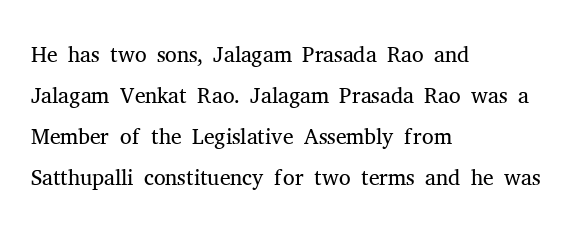
The image shows 33 px light serif type, upright; set left-aligned, line spacing 1.24x, normal letter spacing, not underlined; medium stroke contrast and a medium x-height.
